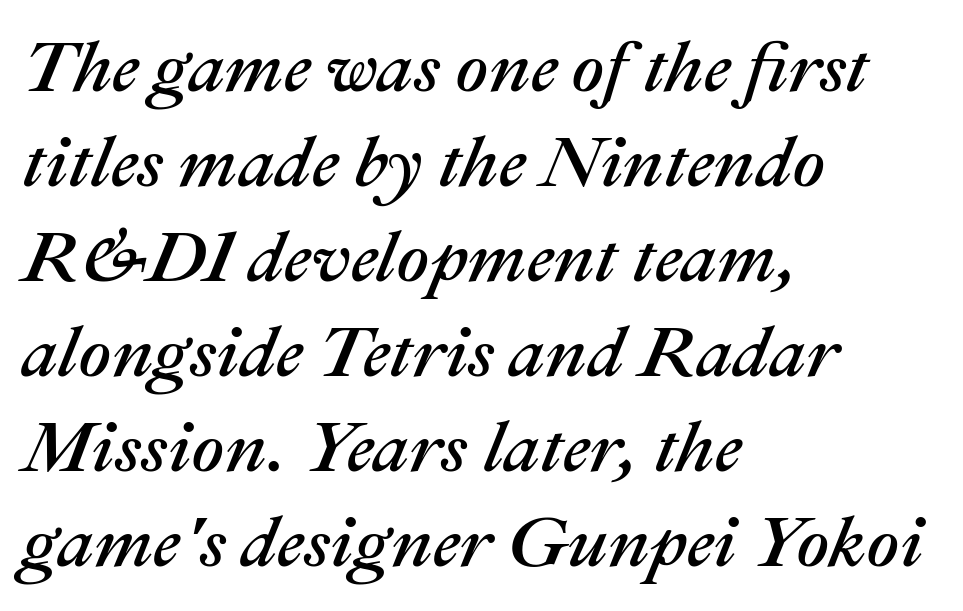
The image shows 72 px text type, italic (leaning right); set left-aligned, normal line spacing (1.32x), normal letter spacing, not underlined; medium stroke contrast and a medium x-height.
